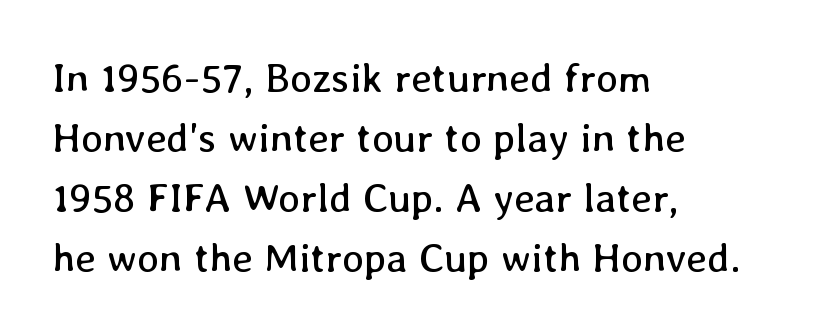
{"italic": "no", "bold": "no", "weight": "regular", "width": "normal", "stroke_contrast": "low", "x_height": "medium", "monospaced": "no", "underline": "no", "align": "left", "line_spacing": "normal", "line_spacing_ratio": 1.46, "letter_spacing": "normal", "letter_spacing_em": 0.0, "glyph_px": 41}
